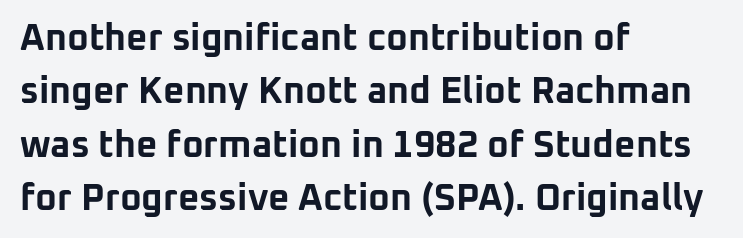
{"serif": "no", "italic": "no", "bold": "yes", "weight": "bold", "width": "normal", "stroke_contrast": "low", "x_height": "medium", "monospaced": "no", "underline": "no", "align": "left", "line_spacing": "normal", "line_spacing_ratio": 1.44, "letter_spacing": "normal", "letter_spacing_em": 0.0, "glyph_px": 37}
